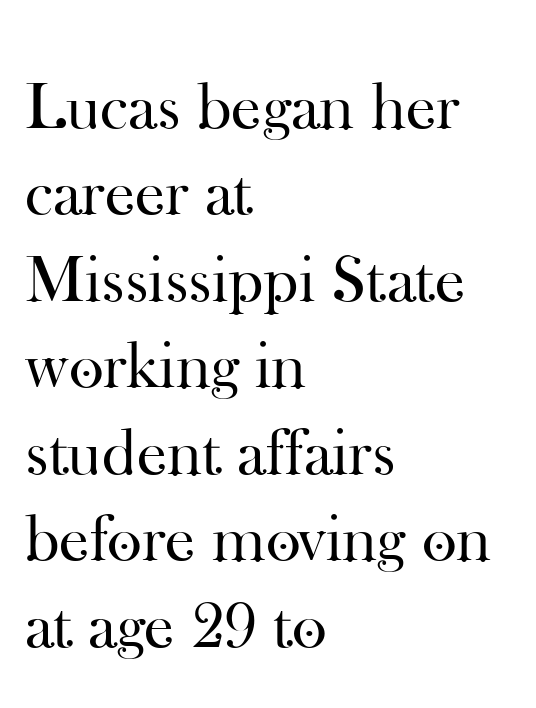
Q: Is the text bold? A: No.
Q: Is the text italic (slanted)? A: No, it is upright.
Q: Is the typeface a serif or a sans-serif typeface? A: Serif.
Q: Is the text underlined? A: No.
Q: How is the paragraph aligned? A: Left-aligned.
Q: Is the spacing between letters normal or unusually wide? A: Normal.
Q: Is the spacing between lines tight, normal or loose? A: Normal.
Q: Width (condensed, normal, or wide)? A: Normal.
Q: Stroke contrast? A: High.
Q: x-height? A: Small.
Q: Monospaced? A: No.
